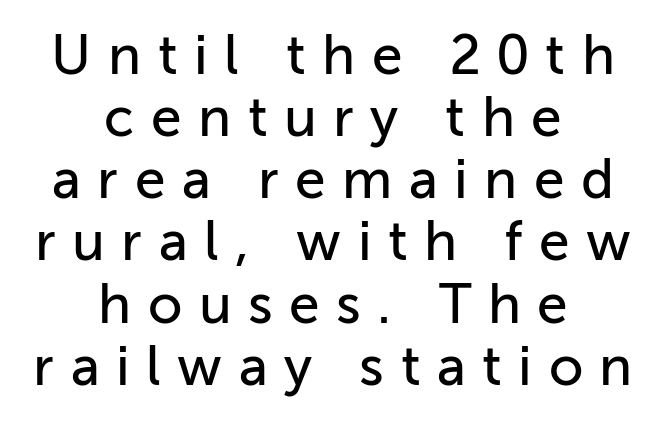
{"serif": "no", "italic": "no", "width": "normal", "stroke_contrast": "low", "x_height": "medium", "monospaced": "no", "underline": "no", "align": "center", "line_spacing": "tight", "line_spacing_ratio": 1.13, "letter_spacing": "wide", "letter_spacing_em": 0.3, "glyph_px": 55}
